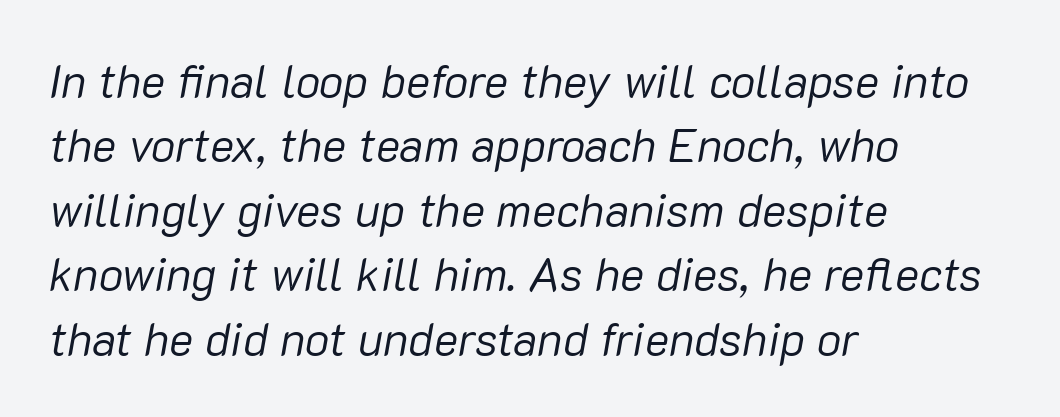
The image shows 46 px regular-weight type, italic (leaning right); set left-aligned, normal line spacing (1.4x), normal letter spacing, not underlined; low stroke contrast and a medium x-height.
